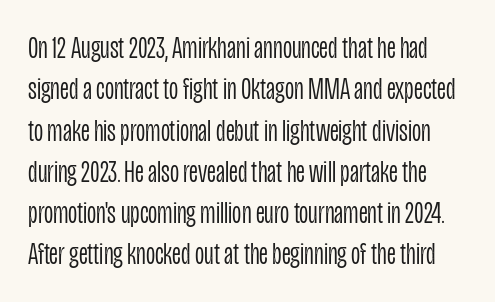
Notice how descenders clear the ascenders below comfortably — that's standard leading. Standard letterfit; no display-style spreading of the glyphs. Nothing sits at the stroke ends, so this counts as sans-serif. The axis of the letterforms is exactly vertical. Descenders hang freely into open space.
